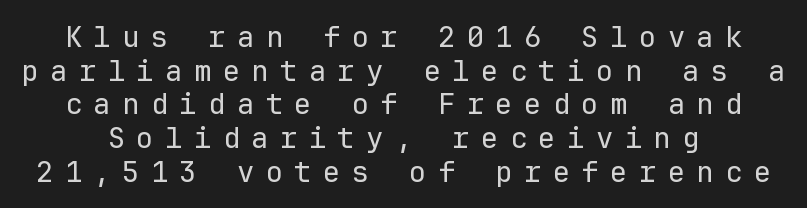
The zone under the glyphs is completely vacant. Compared with typical body copy, the letter spacing here is much looser. Notice how the stems are strictly vertical — no italics here. No heavy texture on the line: the type isn't bold.
